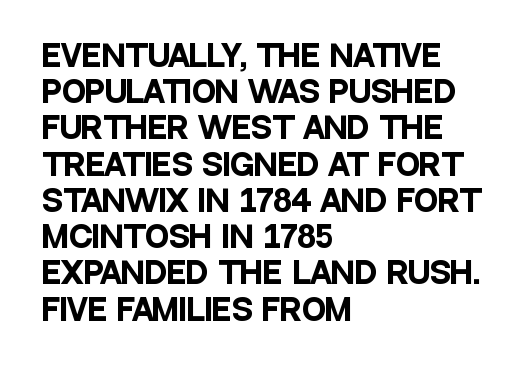
The baseline area is clear. You could not count columns in this text — the font is proportionally spaced. Does the leading feel generous? No, just average. The letters are bold, with thick, heavy strokes.
